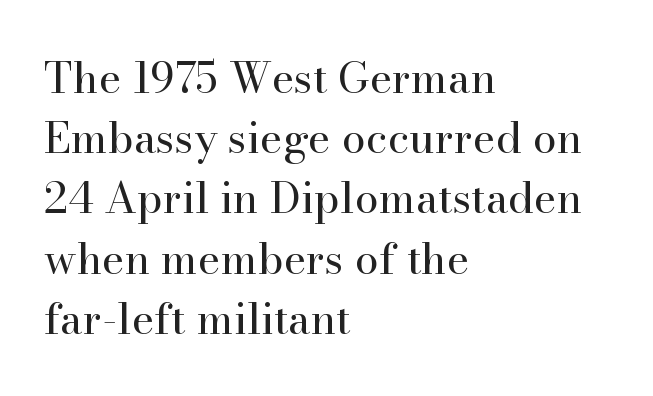
Tall strokes in this sample are plumb rather than angled. The face looks like a standard text weight, possibly lighter. A normal amount of white space separates one row of letters from the next. Looks like regular typesetting: each glyph gets only the width it needs.
